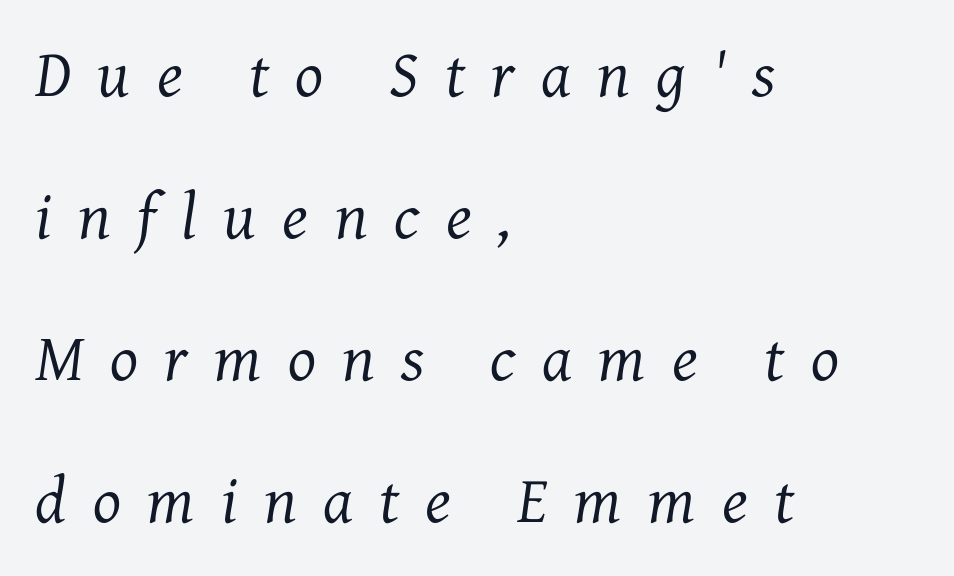
Q: Is the text bold? A: No.
Q: Is the text italic (slanted)? A: Yes, it leans right by about 7 degrees.
Q: Is the typeface a serif or a sans-serif typeface? A: Serif.
Q: Is the text underlined? A: No.
Q: How is the paragraph aligned? A: Left-aligned.
Q: Is the spacing between letters normal or unusually wide? A: Unusually wide.
Q: Is the spacing between lines tight, normal or loose? A: Loose.
Q: Width (condensed, normal, or wide)? A: Normal.
Q: Stroke contrast? A: Medium.
Q: x-height? A: Medium.
Q: Monospaced? A: No.
